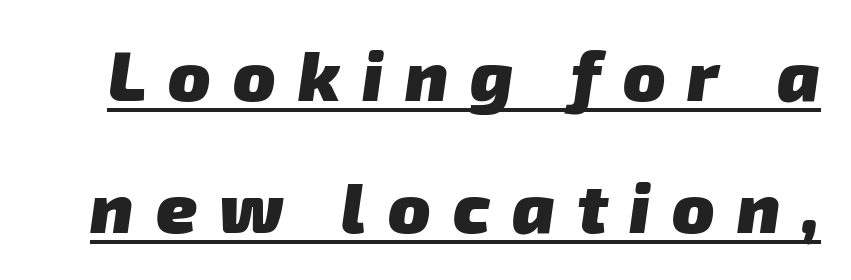
The image shows 70 px heavy sans-serif type; set line spacing 1.89x, unusually wide letter spacing (+0.31 em), underlined; low stroke contrast and a medium x-height.
